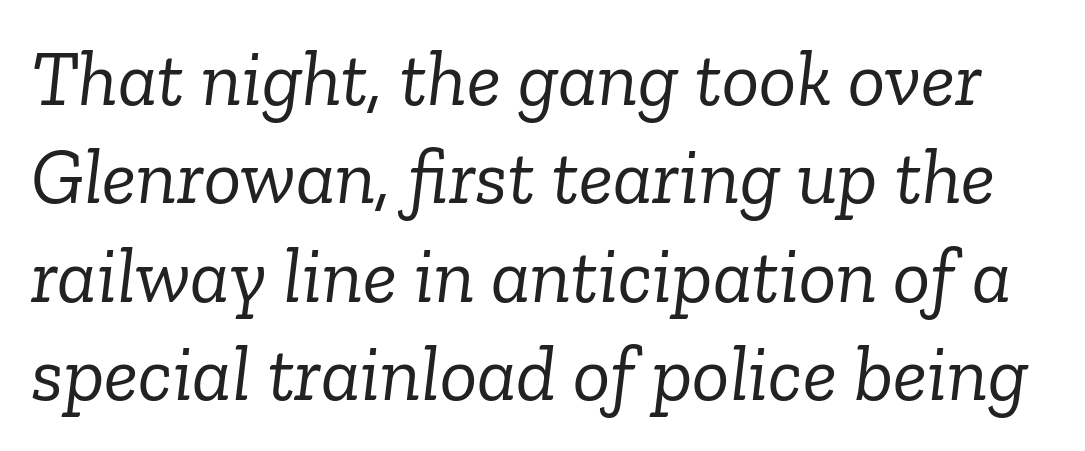
The image shows 78 px light serif type, italic (leaning right); set normal line spacing (1.26x), normal letter spacing, not underlined; low stroke contrast and a medium x-height.
